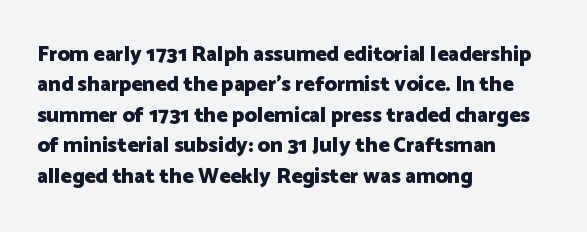
Q: Is the text bold? A: Yes.
Q: Is the text italic (slanted)? A: No, it is upright.
Q: Is the text underlined? A: No.
Q: How is the paragraph aligned? A: Left-aligned.
Q: Is the spacing between letters normal or unusually wide? A: Normal.
Q: Is the spacing between lines tight, normal or loose? A: Normal.
